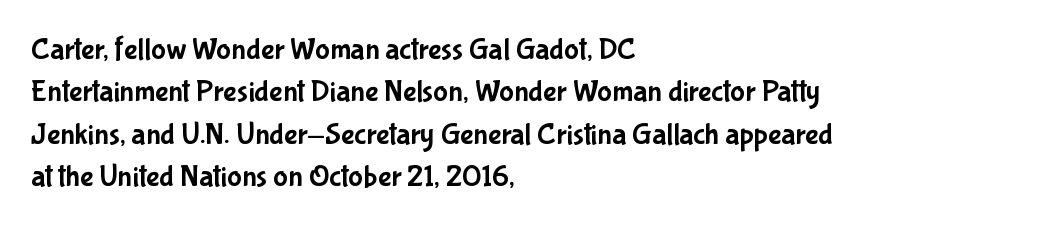
The image shows 31 px condensed sans-serif type, upright; set left-aligned, normal line spacing (1.37x), normal letter spacing, not underlined; low stroke contrast and a medium x-height.
